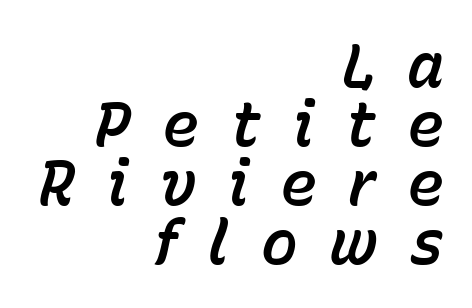
Q: Is the text italic (slanted)? A: Yes, it leans right by about 15 degrees.
Q: Is the text underlined? A: No.
Q: How is the paragraph aligned? A: Right-aligned.
Q: Is the spacing between letters normal or unusually wide? A: Unusually wide.
Q: Is the spacing between lines tight, normal or loose? A: Tight.
Q: Width (condensed, normal, or wide)? A: Normal.
Q: Stroke contrast? A: Low.
Q: x-height? A: Medium.
Q: Monospaced? A: No.
